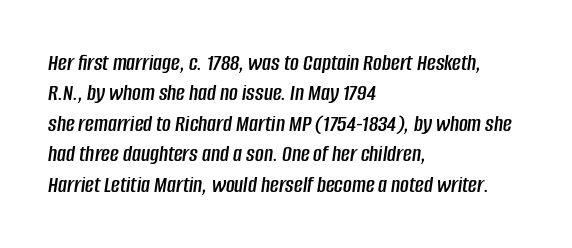
Q: Is the text italic (slanted)? A: Yes, it leans right by about 8 degrees.
Q: Is the text underlined? A: No.
Q: How is the paragraph aligned? A: Left-aligned.
Q: Is the spacing between letters normal or unusually wide? A: Normal.
Q: Is the spacing between lines tight, normal or loose? A: Normal.
